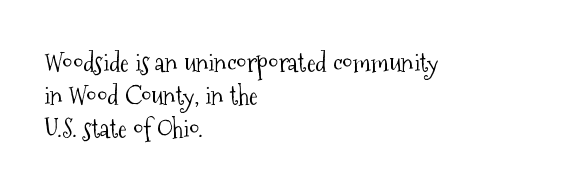
Check the space under the baseline: it is left empty. Posture: upright roman. Is the type heavy? It reads as light-to-regular instead. One-word summary of the alignment: left. The line-height multiplier appears to be the usual default.
